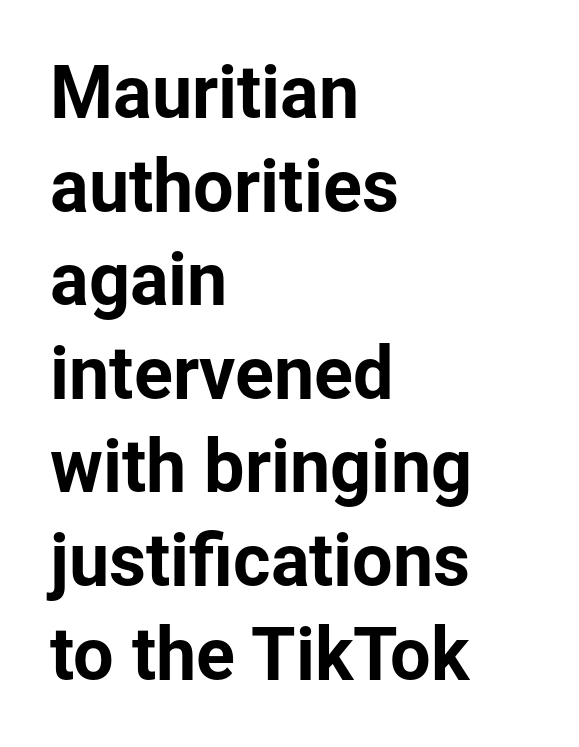
Reading down the column, the eye jumps a familiar distance to each next line. If you drew a ruler down the left edge, every line would touch it. Just letters on the line, the space beneath them empty. Is this a fixed-width face? No — the glyphs have proportional, varying widths.
